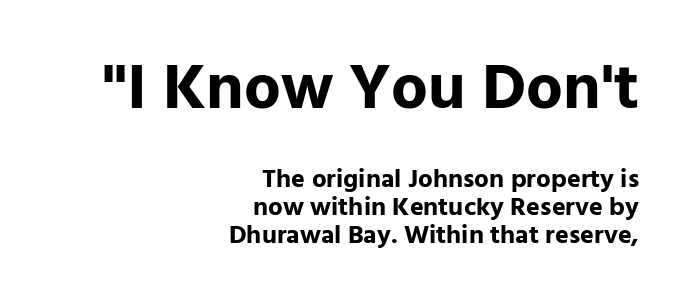
The image shows 65 px bold sans-serif type, upright; set right-aligned, tight line spacing (1.08x), normal letter spacing, not underlined; the first (top) block is 2.5x larger; low stroke contrast and a medium x-height.
